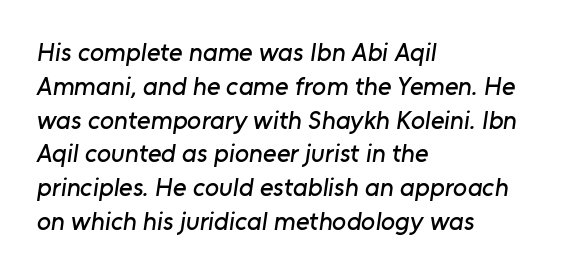
The horizontal fit of the characters is conventional and even. Visually the block forms a straight wall on the left and a jagged coastline on the right. The baseline area is clear. Vertically, the passage feels balanced, rows spaced as you'd expect.
